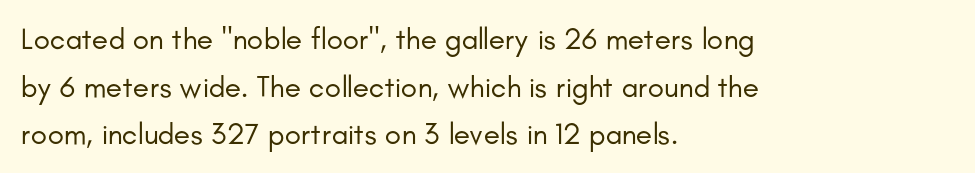
{"serif": "no", "italic": "no", "bold": "no", "weight": "regular", "width": "normal", "stroke_contrast": "low", "x_height": "small", "monospaced": "no", "underline": "no", "align": "left", "line_spacing": "normal", "line_spacing_ratio": 1.59, "letter_spacing": "normal", "letter_spacing_em": 0.0, "glyph_px": 30}
